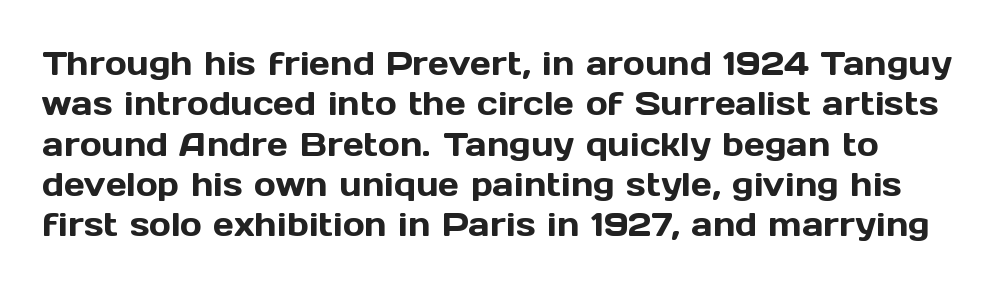
The image shows 33 px sans-serif type, upright; set line spacing 1.22x, normal letter spacing, not underlined; a medium x-height.
